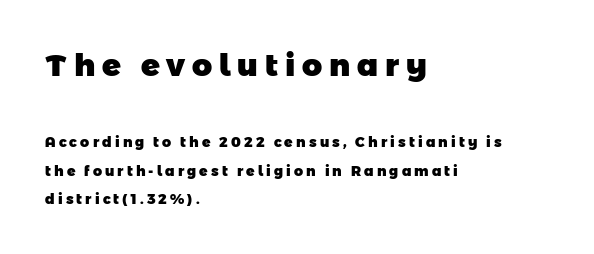
{"serif": "no", "bold": "yes", "weight": "heavy", "width": "normal", "stroke_contrast": "low", "x_height": "medium", "monospaced": "no", "underline": "no", "align": "left", "line_spacing": "loose", "line_spacing_ratio": 2.04, "letter_spacing": "wide", "letter_spacing_em": 0.22, "larger_block": "first", "size_ratio": 2.21, "glyph_px": 31}
